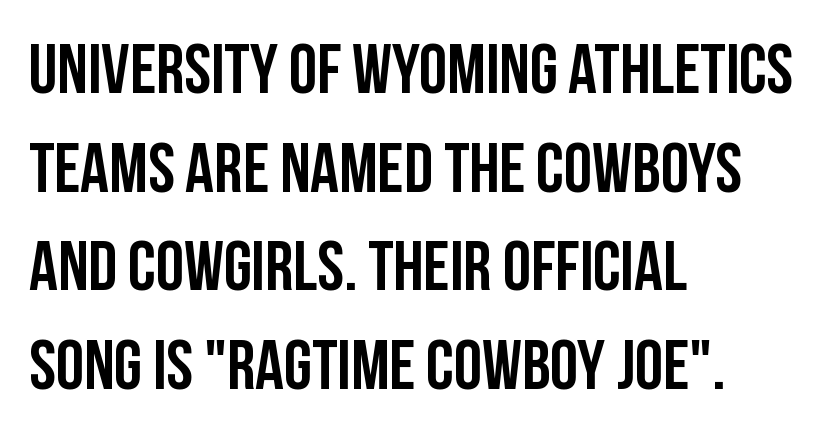
Q: Is the text italic (slanted)? A: No, it is upright.
Q: Is the typeface a serif or a sans-serif typeface? A: Sans-serif.
Q: Is the text underlined? A: No.
Q: How is the paragraph aligned? A: Left-aligned.
Q: Is the spacing between letters normal or unusually wide? A: Normal.
Q: Is the spacing between lines tight, normal or loose? A: Normal.
Q: Width (condensed, normal, or wide)? A: Condensed.
Q: Stroke contrast? A: Low.
Q: x-height? A: Large.
Q: Monospaced? A: No.
